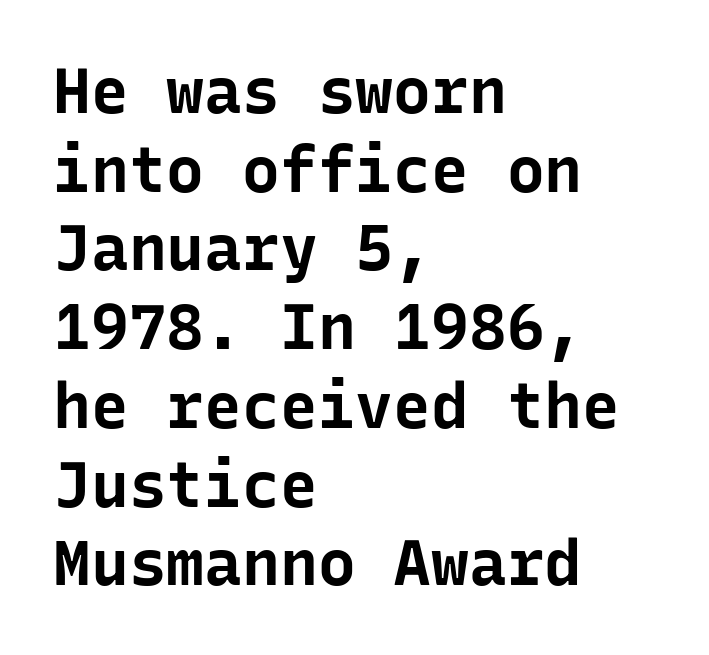
Q: Is the text bold? A: Yes.
Q: Is the text italic (slanted)? A: No, it is upright.
Q: Is the typeface a serif or a sans-serif typeface? A: Sans-serif.
Q: Is the text underlined? A: No.
Q: How is the paragraph aligned? A: Left-aligned.
Q: Is the spacing between letters normal or unusually wide? A: Normal.
Q: Is the spacing between lines tight, normal or loose? A: Normal.
Q: Width (condensed, normal, or wide)? A: Normal.
Q: Stroke contrast? A: Low.
Q: x-height? A: Medium.
Q: Monospaced? A: Yes.
